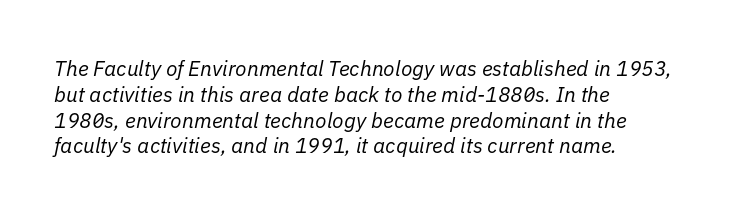
{"italic": "yes", "lean": "right", "slant_degrees": 11, "bold": "no", "underline": "no", "align": "left", "line_spacing_ratio": 1.23, "letter_spacing": "normal", "letter_spacing_em": 0.0, "glyph_px": 21}
